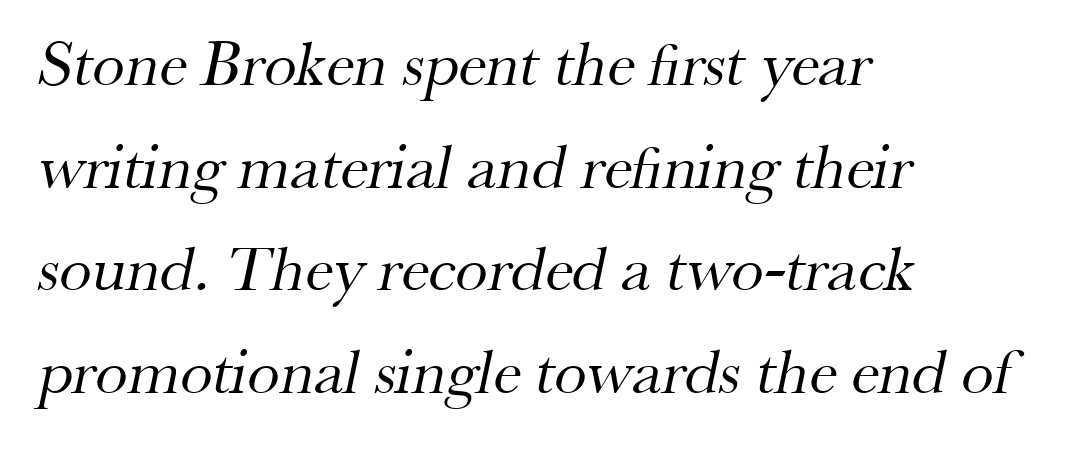
Q: Is the text bold? A: No.
Q: Is the typeface a serif or a sans-serif typeface? A: Serif.
Q: Is the text underlined? A: No.
Q: How is the paragraph aligned? A: Left-aligned.
Q: Is the spacing between letters normal or unusually wide? A: Normal.
Q: Is the spacing between lines tight, normal or loose? A: Normal.
Q: Width (condensed, normal, or wide)? A: Normal.
Q: Stroke contrast? A: Medium.
Q: x-height? A: Small.
Q: Monospaced? A: No.
